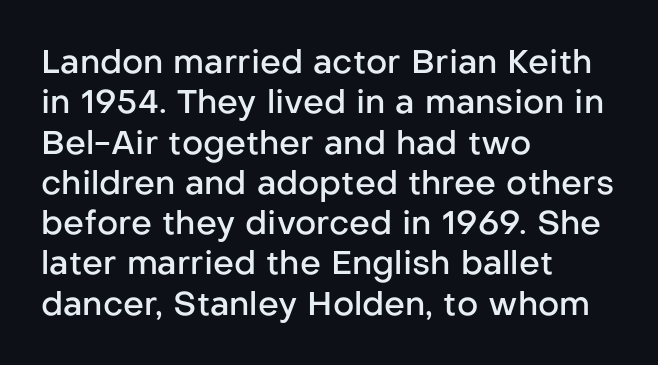
The image shows 33 px semibold sans-serif type, upright; set left-aligned, line spacing 1.22x, normal letter spacing, not underlined; low stroke contrast and a medium x-height.
